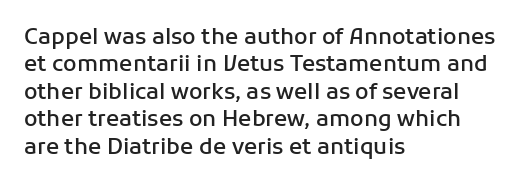
Q: Is the text bold? A: Semi-bold.
Q: Is the text italic (slanted)? A: No, it is upright.
Q: Is the text underlined? A: No.
Q: How is the paragraph aligned? A: Left-aligned.
Q: Is the spacing between letters normal or unusually wide? A: Normal.
Q: Is the spacing between lines tight, normal or loose? A: Normal.
